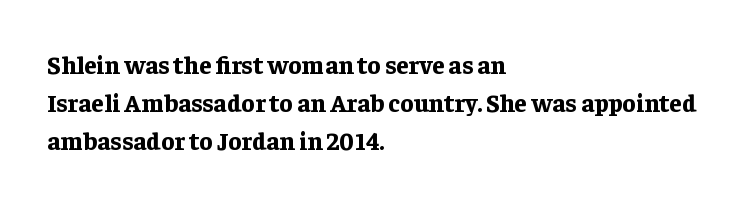
The image shows 25 px bold type, upright; set left-aligned, normal line spacing (1.53x), normal letter spacing, not underlined.
